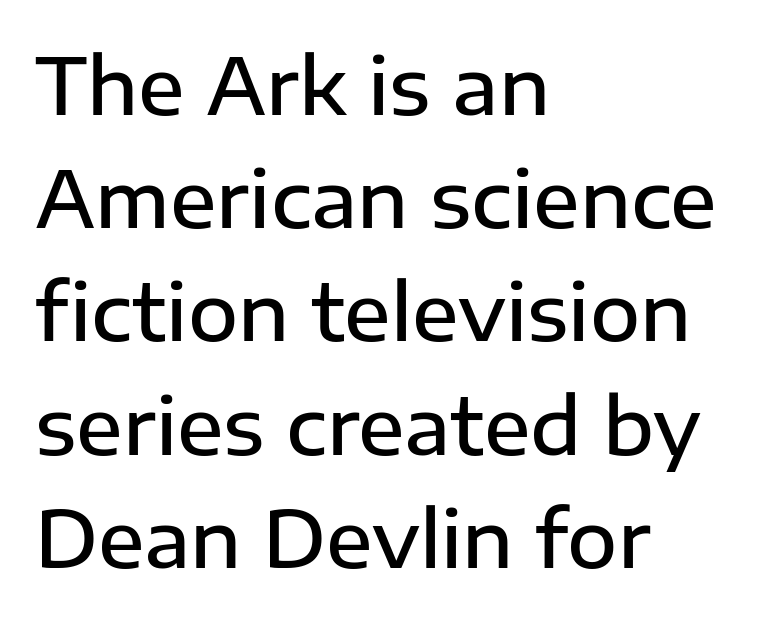
The image shows 77 px semibold sans-serif type, upright; set left-aligned, normal line spacing (1.47x), normal letter spacing, not underlined; low stroke contrast and a medium x-height.
